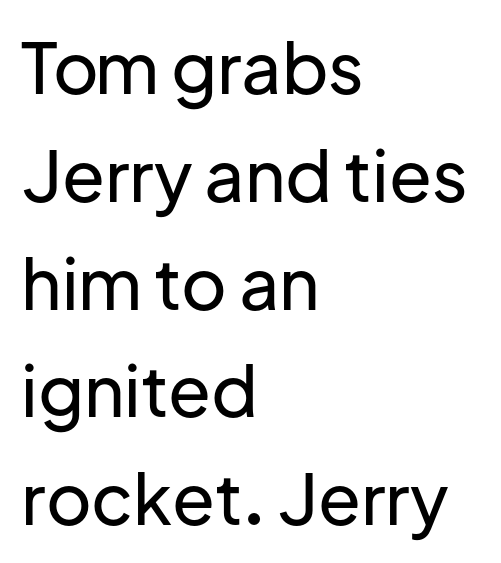
The image shows 70 px sans-serif type, upright; set left-aligned, normal line spacing (1.54x), normal letter spacing, not underlined; low stroke contrast and a medium x-height.
